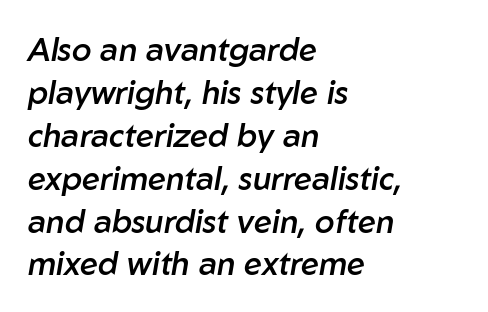
These lines are rendered in a variable-pitch font. Does the copy run flush right? No — it runs flush left. Rule under the text: the space is simply empty. Leading: standard.
